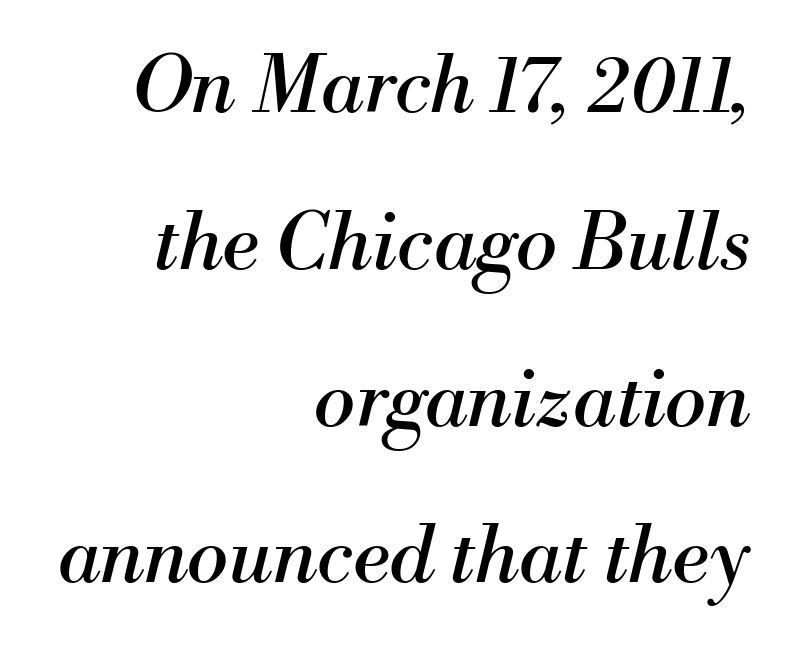
The image shows 78 px regular-weight serif type, italic (leaning right); set right-aligned, loose line spacing (2.01x), normal letter spacing, not underlined; medium stroke contrast and a small x-height.
